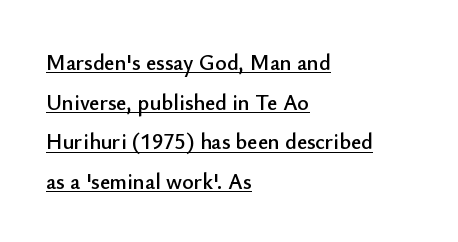
The passage shown is underscored from start to finish. Ordinary non-slanted type is in use. There is no visible air inserted between adjacent glyphs. The passage is arranged the way most books set body copy — flush left.
